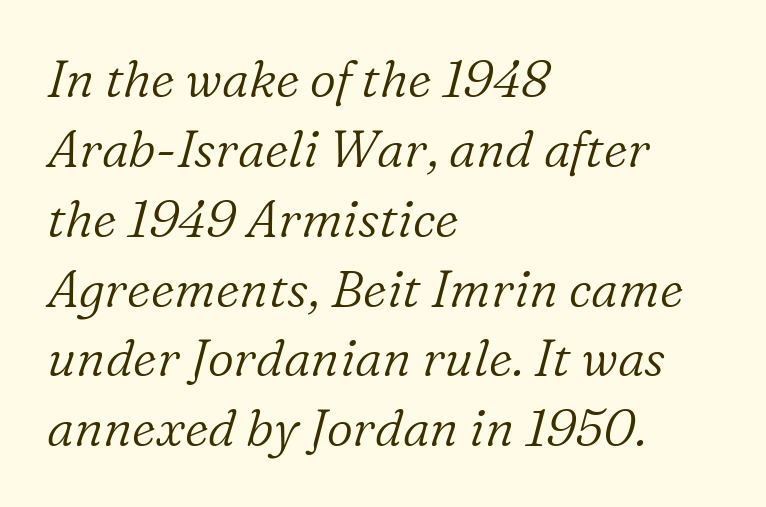
{"serif": "yes", "italic": "yes", "lean": "right", "slant_degrees": 16, "bold": "no", "weight": "light", "width": "normal", "stroke_contrast": "low", "x_height": "medium", "monospaced": "no", "underline": "no", "align": "left", "line_spacing": "normal", "line_spacing_ratio": 1.37, "letter_spacing": "normal", "letter_spacing_em": 0.0, "glyph_px": 51}
